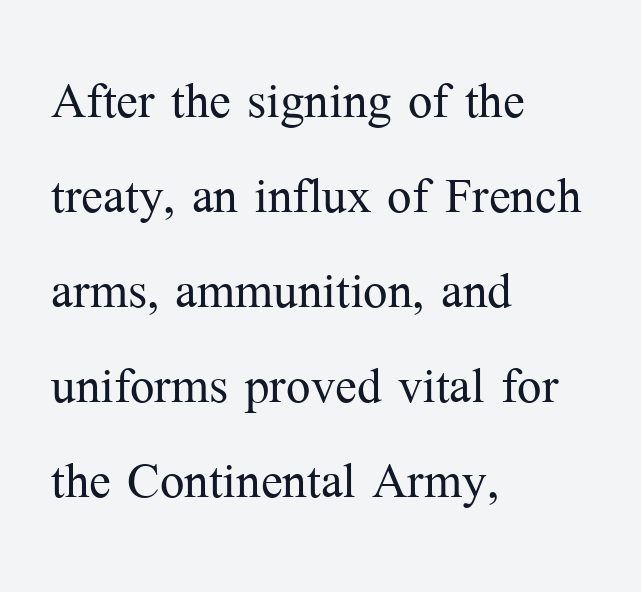
Q: Is the text bold? A: No.
Q: Is the text italic (slanted)? A: No, it is upright.
Q: Is the typeface a serif or a sans-serif typeface? A: Serif.
Q: Is the text underlined? A: No.
Q: How is the paragraph aligned? A: Left-aligned.
Q: Is the spacing between letters normal or unusually wide? A: Normal.
Q: Is the spacing between lines tight, normal or loose? A: Normal.
Q: Width (condensed, normal, or wide)? A: Normal.
Q: Stroke contrast? A: Medium.
Q: x-height? A: Medium.
Q: Monospaced? A: No.
